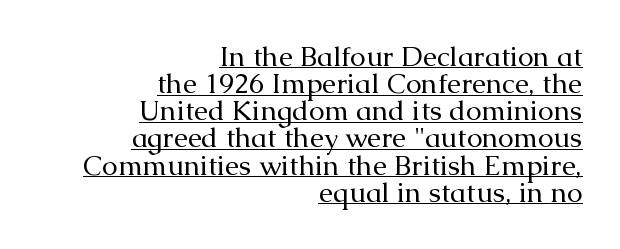
The image shows 28 px regular-weight serif type, upright; set right-aligned, tight line spacing (0.97x), normal letter spacing, underlined; medium stroke contrast and a medium x-height.
